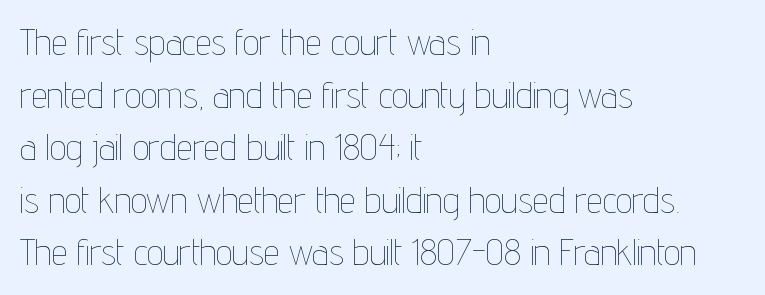
The image shows 36 px thin, condensed type, upright; set left-aligned, normal line spacing (1.46x), normal letter spacing, not underlined; low stroke contrast and a medium x-height.
